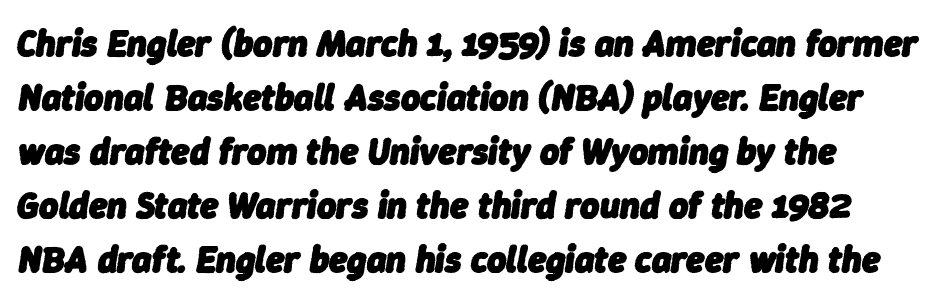
Q: Is the text bold? A: Yes.
Q: Is the text italic (slanted)? A: Yes, it leans right by about 9 degrees.
Q: Is the text underlined? A: No.
Q: Is the spacing between letters normal or unusually wide? A: Normal.
Q: Is the spacing between lines tight, normal or loose? A: Normal.
Q: Width (condensed, normal, or wide)? A: Normal.
Q: Stroke contrast? A: Low.
Q: x-height? A: Medium.
Q: Monospaced? A: No.
